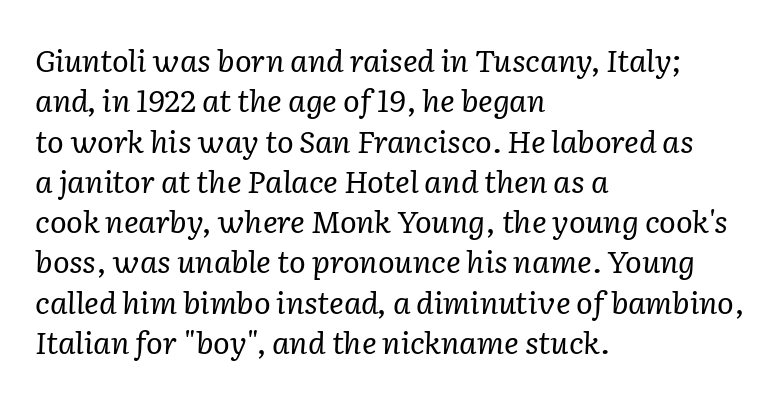
Q: Is the text bold? A: No.
Q: Is the text italic (slanted)? A: Yes, it leans right by about 2 degrees.
Q: Is the typeface a serif or a sans-serif typeface? A: Serif.
Q: Is the text underlined? A: No.
Q: How is the paragraph aligned? A: Left-aligned.
Q: Is the spacing between letters normal or unusually wide? A: Normal.
Q: Is the spacing between lines tight, normal or loose? A: Normal.
Q: Width (condensed, normal, or wide)? A: Normal.
Q: Stroke contrast? A: Low.
Q: x-height? A: Medium.
Q: Monospaced? A: No.
